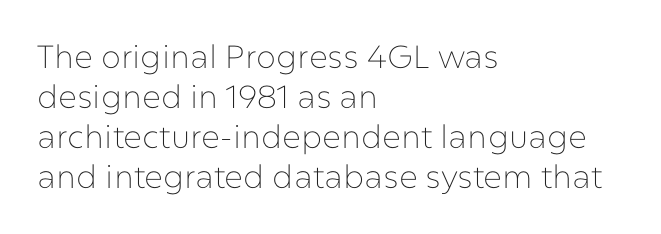
{"serif": "no", "italic": "no", "bold": "no", "weight": "thin", "width": "normal", "stroke_contrast": "low", "x_height": "medium", "monospaced": "no", "underline": "no", "align": "left", "line_spacing": "normal", "line_spacing_ratio": 1.25, "letter_spacing": "normal", "letter_spacing_em": 0.0, "glyph_px": 32}
